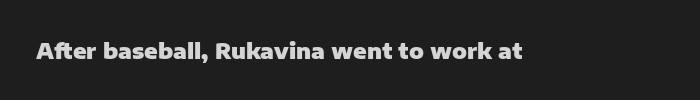
Q: Is the text bold? A: Yes.
Q: Is the text italic (slanted)? A: No, it is upright.
Q: Is the text underlined? A: No.
Q: Is the spacing between letters normal or unusually wide? A: Normal.
